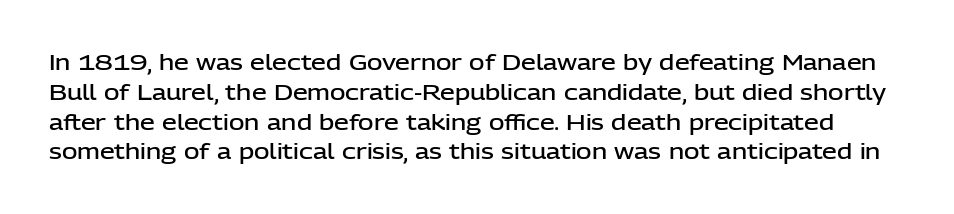
This sample keeps an unexceptional amount of space between lines. A roman cut, with each character standing at attention. Typographic density is moderately raised because the face is semibold. Unmarked baselines from the first word to the last.
